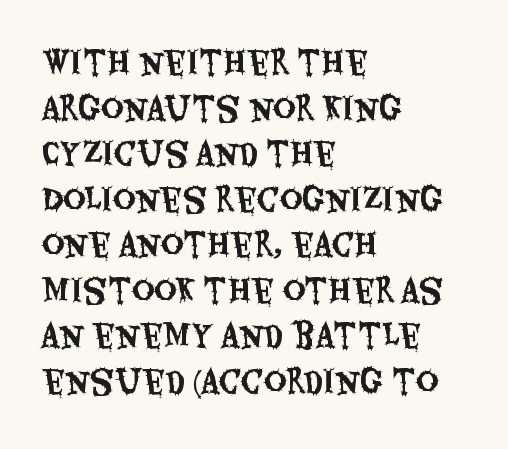
The image shows 31 px condensed sans-serif type, upright; set left-aligned, normal line spacing (1.47x), normal letter spacing, not underlined; medium stroke contrast and a large x-height.
